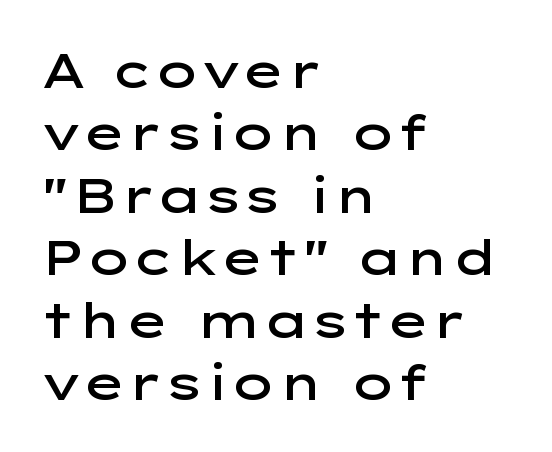
The image shows 48 px semibold, wide sans-serif type, upright; set left-aligned, normal line spacing (1.3x), normal letter spacing, not underlined; low stroke contrast and a medium x-height.
